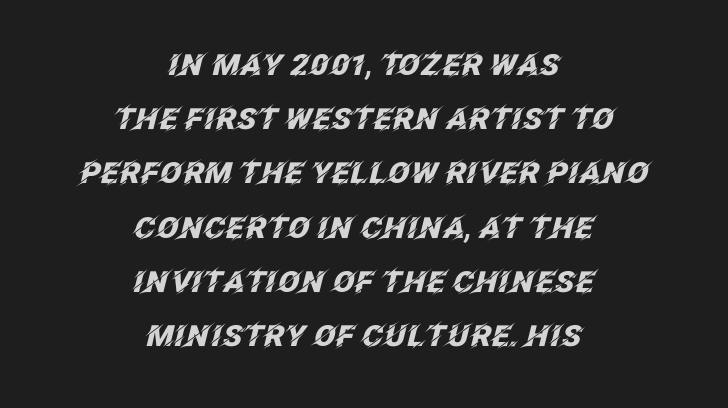
How heavy is the stroke? Heavy — this is a bold. Proportional: the letters do not fall into vertical columns. The typesetter chose a symmetrical, centered arrangement here. Emphasis-style slanted type is in use. The passage shown has conventional tracking throughout. The words here are not underlined.
